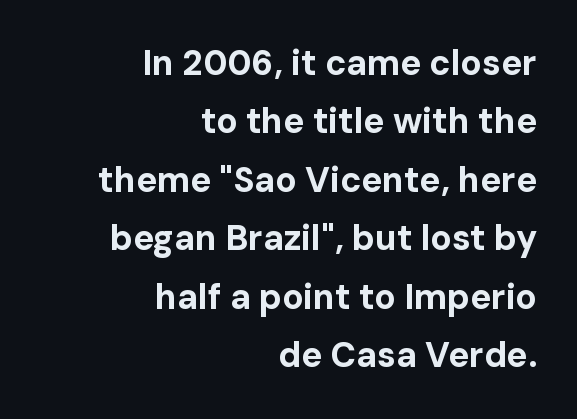
Q: Is the text bold? A: Yes.
Q: Is the text italic (slanted)? A: No, it is upright.
Q: Is the typeface a serif or a sans-serif typeface? A: Sans-serif.
Q: Is the text underlined? A: No.
Q: How is the paragraph aligned? A: Right-aligned.
Q: Is the spacing between letters normal or unusually wide? A: Normal.
Q: Is the spacing between lines tight, normal or loose? A: Normal.
Q: Width (condensed, normal, or wide)? A: Normal.
Q: Stroke contrast? A: Low.
Q: x-height? A: Medium.
Q: Monospaced? A: No.
